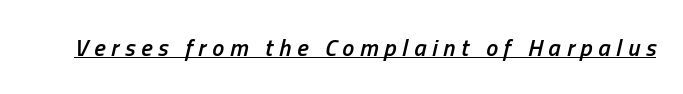
Q: Is the text bold? A: Semi-bold.
Q: Is the text italic (slanted)? A: Yes, it leans right by about 13 degrees.
Q: Is the text underlined? A: Yes.
Q: Is the spacing between letters normal or unusually wide? A: Unusually wide.
